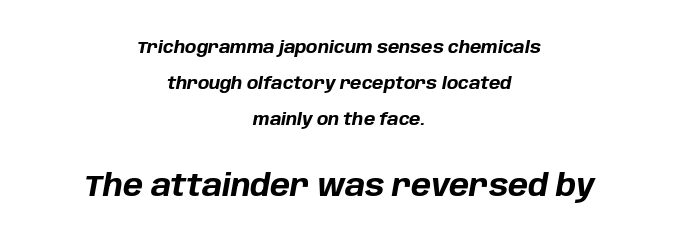
{"italic": "yes", "lean": "right", "slant_degrees": 10, "bold": "yes", "weight": "bold", "width": "normal", "stroke_contrast": "low", "x_height": "large", "monospaced": "no", "underline": "no", "align": "center", "line_spacing": "loose", "line_spacing_ratio": 2.13, "letter_spacing": "normal", "letter_spacing_em": 0.0, "larger_block": "second", "size_ratio": 1.76, "glyph_px": 30}
